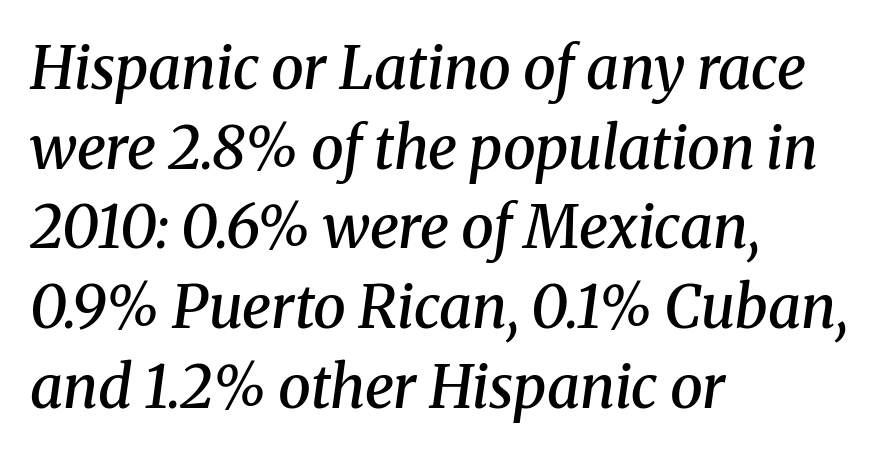
{"serif": "yes", "italic": "yes", "lean": "right", "slant_degrees": 8, "bold": "semi", "weight": "semibold", "width": "normal", "stroke_contrast": "medium", "x_height": "medium", "monospaced": "no", "underline": "no", "align": "left", "line_spacing": "normal", "line_spacing_ratio": 1.35, "letter_spacing": "normal", "letter_spacing_em": 0.0, "glyph_px": 59}
